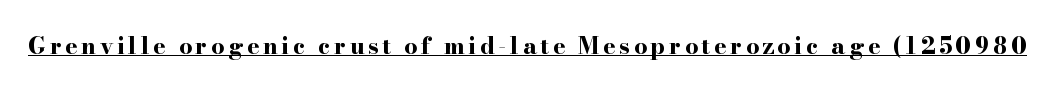
The image shows 23 px bold type, upright; set underlined.
